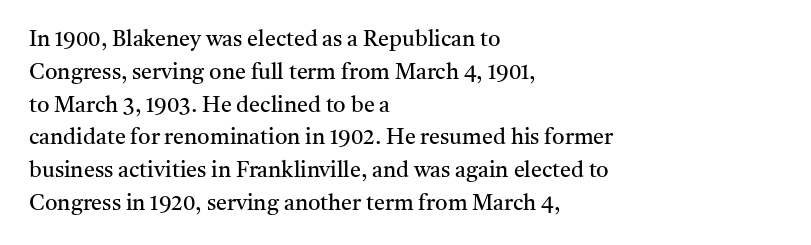
Q: Is the text bold? A: No.
Q: Is the text italic (slanted)? A: No, it is upright.
Q: Is the text underlined? A: No.
Q: How is the paragraph aligned? A: Left-aligned.
Q: Is the spacing between letters normal or unusually wide? A: Normal.
Q: Is the spacing between lines tight, normal or loose? A: Normal.
